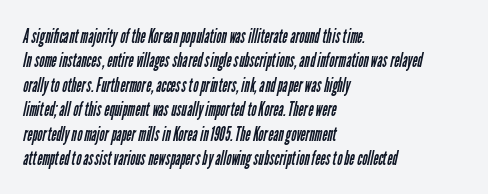
{"bold": "no", "underline": "no", "align": "left", "line_spacing_ratio": 1.22, "letter_spacing": "normal", "letter_spacing_em": 0.0, "glyph_px": 20}
